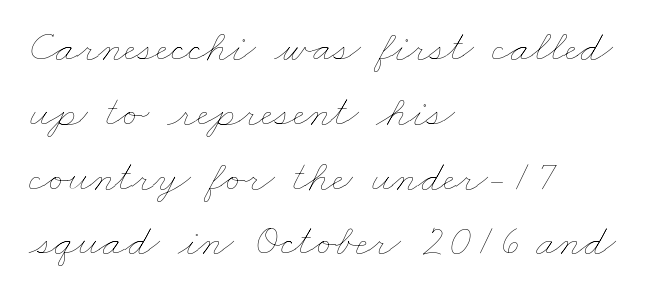
{"bold": "no", "weight": "thin", "width": "wide", "stroke_contrast": "low", "x_height": "small", "monospaced": "no", "underline": "no", "align": "left", "line_spacing": "normal", "line_spacing_ratio": 1.44, "letter_spacing": "normal", "letter_spacing_em": 0.0, "glyph_px": 45}
